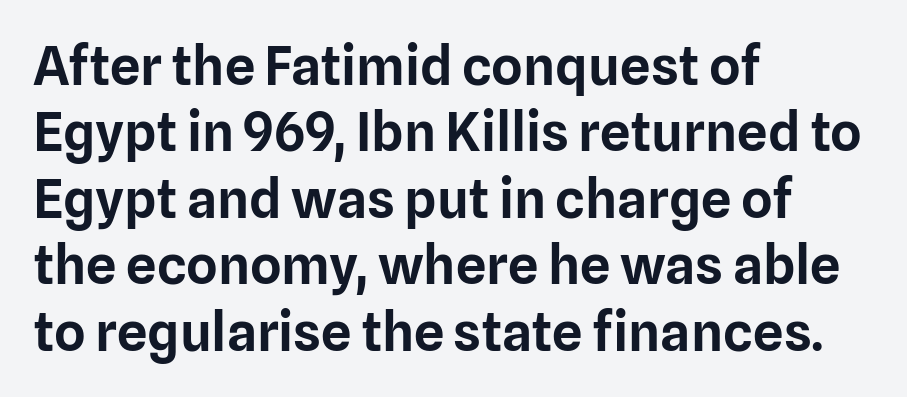
{"serif": "no", "italic": "no", "width": "normal", "stroke_contrast": "low", "x_height": "medium", "monospaced": "no", "underline": "no", "align": "left", "line_spacing_ratio": 1.23, "letter_spacing": "normal", "letter_spacing_em": 0.0, "glyph_px": 54}
